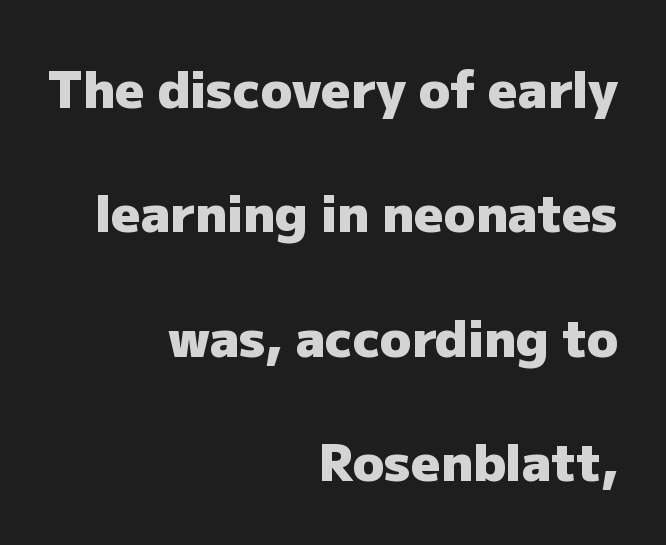
Q: Is the text bold? A: Yes.
Q: Is the text italic (slanted)? A: No, it is upright.
Q: Is the typeface a serif or a sans-serif typeface? A: Sans-serif.
Q: Is the text underlined? A: No.
Q: How is the paragraph aligned? A: Right-aligned.
Q: Is the spacing between letters normal or unusually wide? A: Normal.
Q: Is the spacing between lines tight, normal or loose? A: Loose.
Q: Width (condensed, normal, or wide)? A: Normal.
Q: Stroke contrast? A: Low.
Q: x-height? A: Medium.
Q: Monospaced? A: No.
